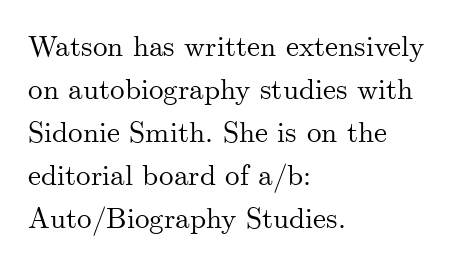
{"serif": "yes", "italic": "no", "width": "normal", "stroke_contrast": "medium", "x_height": "small", "monospaced": "no", "underline": "no", "align": "left", "line_spacing": "normal", "line_spacing_ratio": 1.48, "letter_spacing": "normal", "letter_spacing_em": 0.0, "glyph_px": 29}
